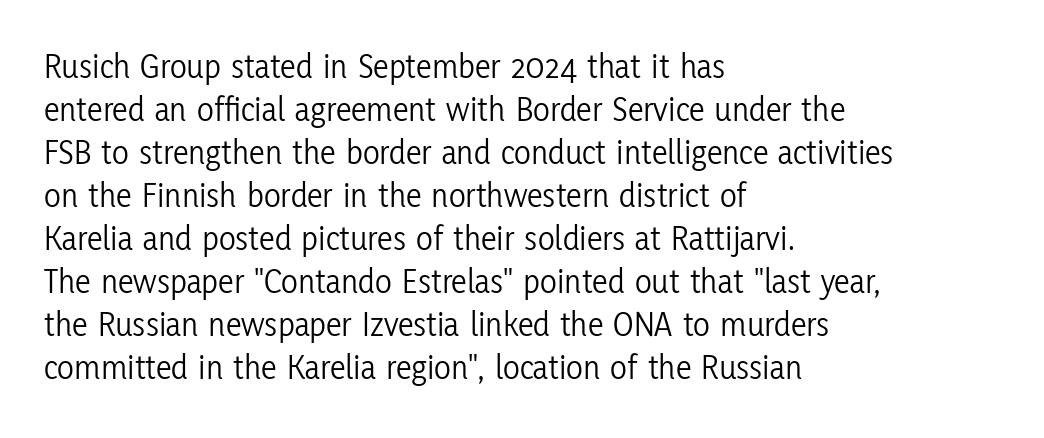
Q: Is the text bold? A: No.
Q: Is the text italic (slanted)? A: No, it is upright.
Q: Is the typeface a serif or a sans-serif typeface? A: Sans-serif.
Q: Is the text underlined? A: No.
Q: How is the paragraph aligned? A: Left-aligned.
Q: Is the spacing between letters normal or unusually wide? A: Normal.
Q: Width (condensed, normal, or wide)? A: Condensed.
Q: Stroke contrast? A: Low.
Q: x-height? A: Medium.
Q: Monospaced? A: No.
